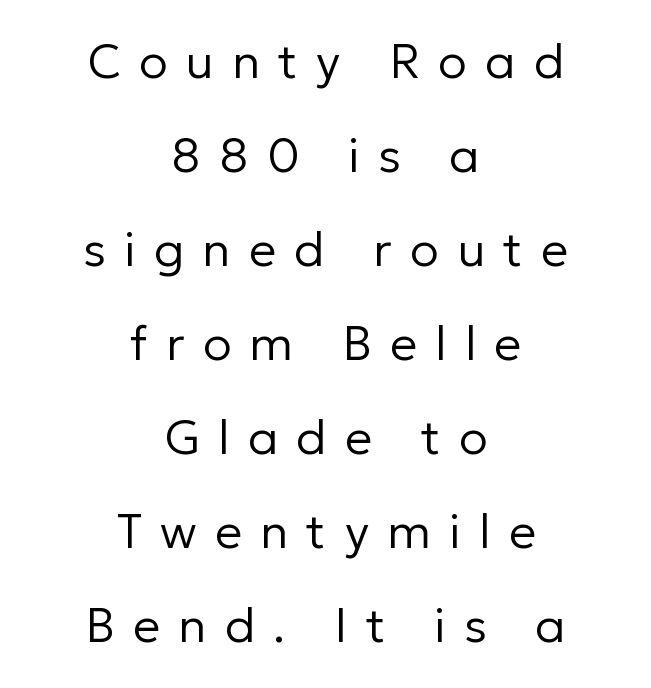
Q: Is the text bold? A: No.
Q: Is the text italic (slanted)? A: No, it is upright.
Q: Is the typeface a serif or a sans-serif typeface? A: Sans-serif.
Q: Is the text underlined? A: No.
Q: How is the paragraph aligned? A: Centered.
Q: Is the spacing between letters normal or unusually wide? A: Unusually wide.
Q: Is the spacing between lines tight, normal or loose? A: Loose.
Q: Width (condensed, normal, or wide)? A: Normal.
Q: Stroke contrast? A: Low.
Q: x-height? A: Medium.
Q: Monospaced? A: No.
